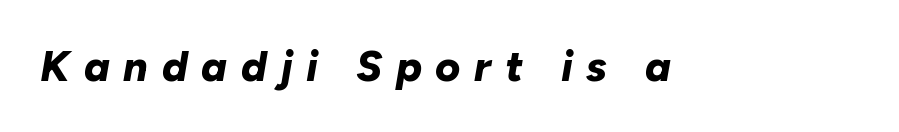
Q: Is the text bold? A: Yes.
Q: Is the text italic (slanted)? A: Yes, it leans right by about 10 degrees.
Q: Is the text underlined? A: No.
Q: Is the spacing between letters normal or unusually wide? A: Unusually wide.
Q: Width (condensed, normal, or wide)? A: Normal.
Q: Stroke contrast? A: Low.
Q: x-height? A: Medium.
Q: Monospaced? A: No.
